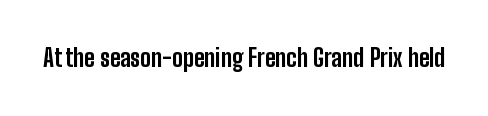
What stands out about the letter spacing? Nothing — it is the standard amount. Upright lettering throughout. Bold? Absolutely — the strokes are thick and heavy. The glyphs are unaccompanied by any horizontal stroke below them.
